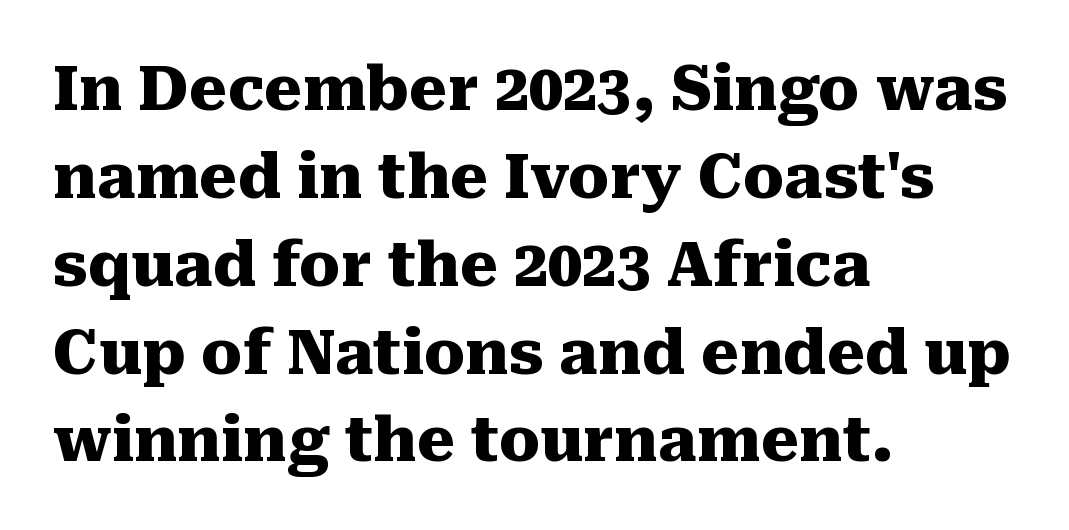
Q: Is the text bold? A: Yes.
Q: Is the text italic (slanted)? A: No, it is upright.
Q: Is the typeface a serif or a sans-serif typeface? A: Serif.
Q: Is the text underlined? A: No.
Q: How is the paragraph aligned? A: Left-aligned.
Q: Is the spacing between letters normal or unusually wide? A: Normal.
Q: Is the spacing between lines tight, normal or loose? A: Normal.
Q: Width (condensed, normal, or wide)? A: Normal.
Q: Stroke contrast? A: Medium.
Q: x-height? A: Medium.
Q: Monospaced? A: No.
